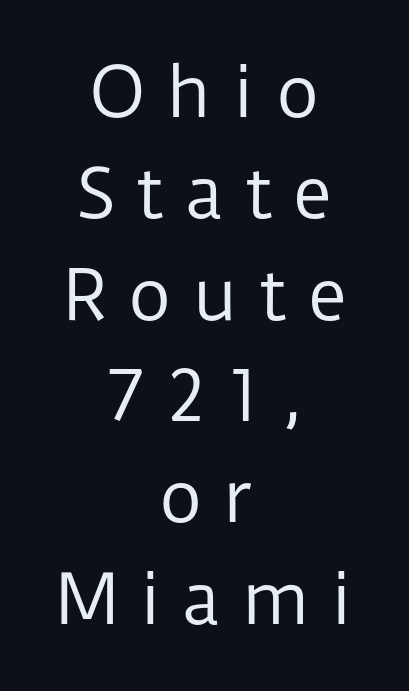
The image shows 68 px regular-weight sans-serif type, upright; set centered, normal line spacing (1.49x), unusually wide letter spacing (+0.3 em), not underlined; low stroke contrast and a medium x-height.
